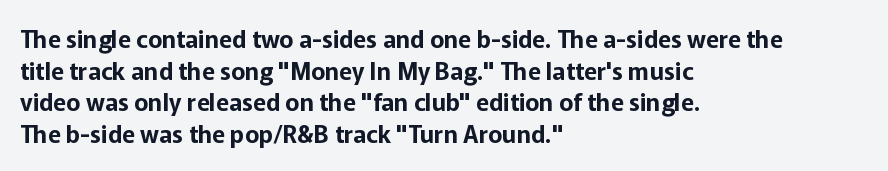
The image shows 24 px text type, upright; set left-aligned, normal line spacing (1.32x), normal letter spacing, not underlined.
